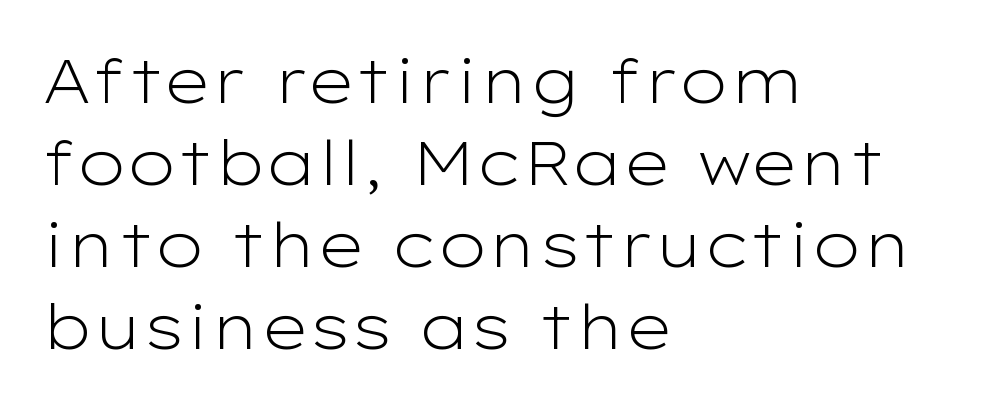
The image shows 62 px light, wide sans-serif type, upright; set left-aligned, normal line spacing (1.32x), normal letter spacing, not underlined; low stroke contrast and a medium x-height.
